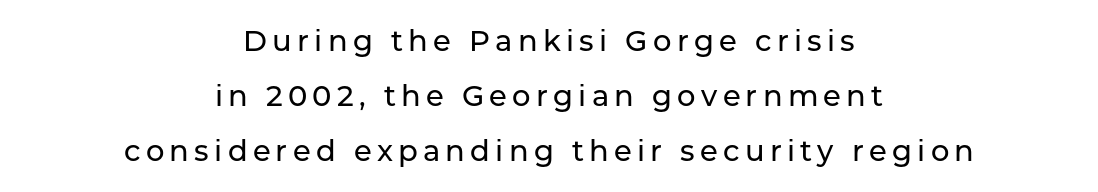
{"serif": "no", "italic": "no", "width": "normal", "stroke_contrast": "low", "x_height": "medium", "monospaced": "no", "underline": "no", "align": "center", "line_spacing": "loose", "line_spacing_ratio": 1.9, "glyph_px": 29}
